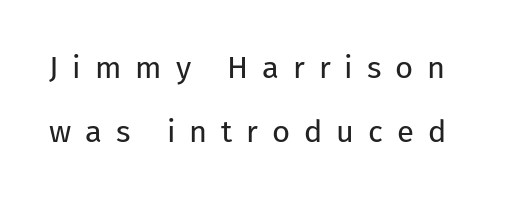
Is this a sans? Yes — the strokes have no serifs. Here the designer chose a conventional face with non-uniform glyph widths. No word sits above an underline. Think standard paragraph weight, or any step lighter than that. The rendering uses a large line-height, opening up the rows.
